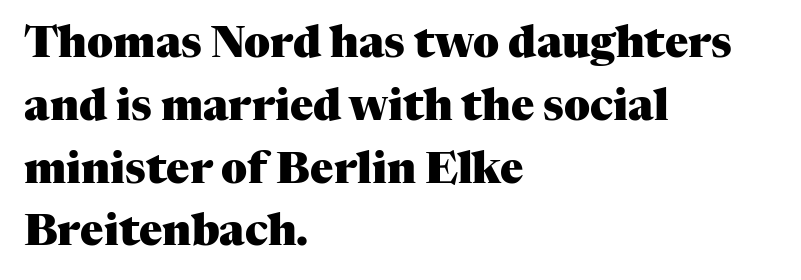
The image shows 43 px heavy serif type, upright; set left-aligned, normal line spacing (1.46x), normal letter spacing, not underlined; medium stroke contrast and a medium x-height.
